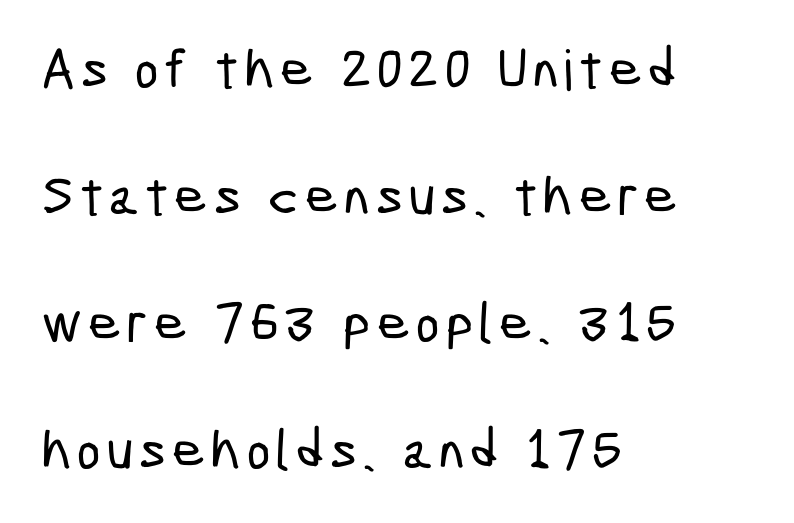
The image shows 56 px condensed sans-serif type; set left-aligned, loose line spacing (2.27x), not underlined; low stroke contrast and a medium x-height.
